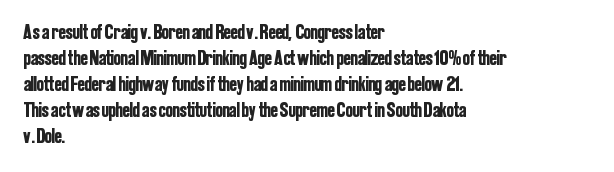
The image shows 21 px text type, upright; set left-aligned, line spacing 1.24x, normal letter spacing, not underlined.
